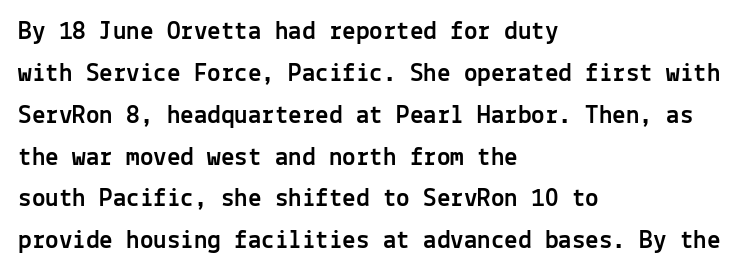
{"italic": "no", "underline": "no", "align": "left", "line_spacing": "normal", "line_spacing_ratio": 1.55, "letter_spacing": "normal", "letter_spacing_em": 0.0, "glyph_px": 27}
